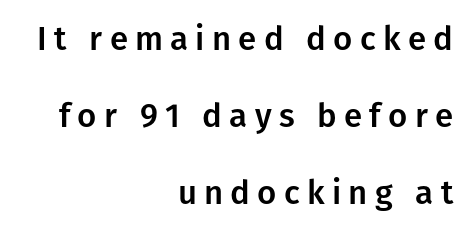
{"serif": "no", "italic": "no", "width": "normal", "stroke_contrast": "low", "x_height": "medium", "monospaced": "no", "underline": "no", "align": "right", "line_spacing": "loose", "line_spacing_ratio": 2.34, "letter_spacing": "wide", "letter_spacing_em": 0.22, "glyph_px": 33}
